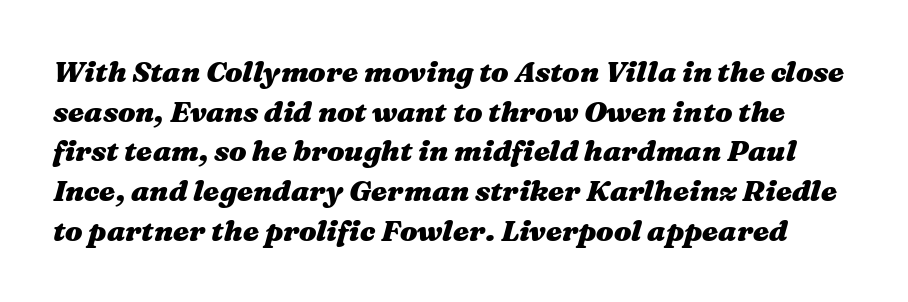
{"italic": "yes", "lean": "right", "slant_degrees": 16, "bold": "yes", "weight": "heavy", "width": "wide", "stroke_contrast": "medium", "x_height": "medium", "monospaced": "no", "underline": "no", "line_spacing": "normal", "line_spacing_ratio": 1.37, "letter_spacing": "normal", "letter_spacing_em": 0.0, "glyph_px": 29}
